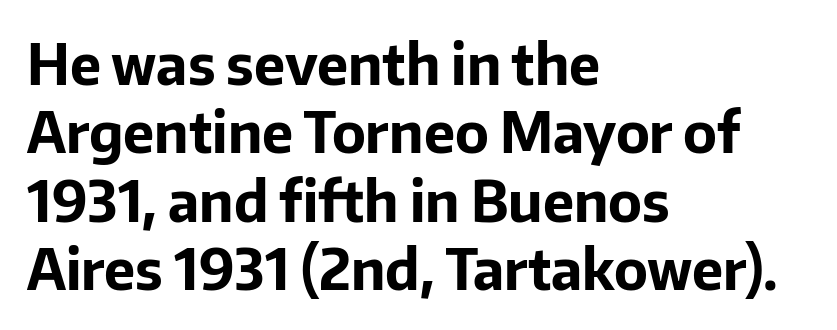
Q: Is the text bold? A: Yes.
Q: Is the text italic (slanted)? A: No, it is upright.
Q: Is the typeface a serif or a sans-serif typeface? A: Sans-serif.
Q: Is the text underlined? A: No.
Q: How is the paragraph aligned? A: Left-aligned.
Q: Is the spacing between letters normal or unusually wide? A: Normal.
Q: Width (condensed, normal, or wide)? A: Normal.
Q: Stroke contrast? A: Low.
Q: x-height? A: Medium.
Q: Monospaced? A: No.
